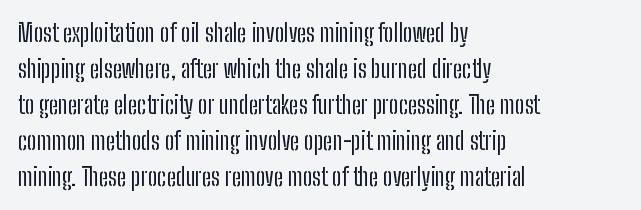
Q: Is the text bold? A: No.
Q: Is the text italic (slanted)? A: No, it is upright.
Q: Is the text underlined? A: No.
Q: How is the paragraph aligned? A: Left-aligned.
Q: Is the spacing between letters normal or unusually wide? A: Normal.
Q: Is the spacing between lines tight, normal or loose? A: Normal.
